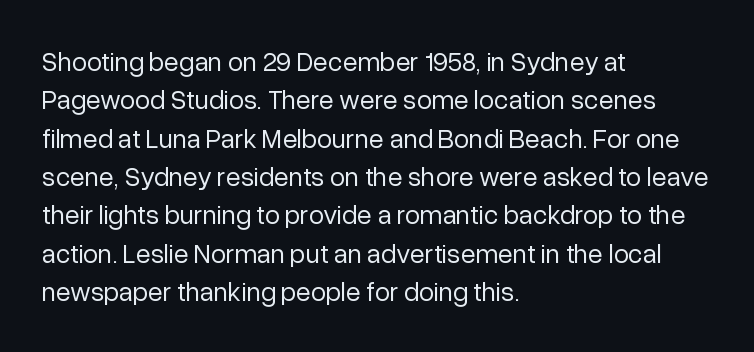
Every row of glyphs begins at an identical x-position on the left. A roman cut, with each character standing at attention. Does the leading feel generous? No, just average. The tracking reads as untouched default to a designer's eye.
